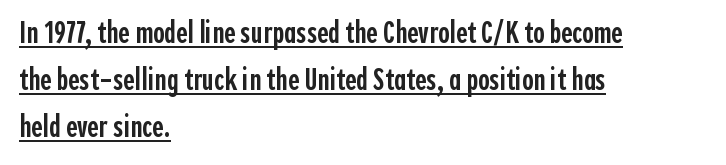
The image shows 31 px semibold, condensed sans-serif type, upright; set left-aligned, normal line spacing (1.52x), normal letter spacing, underlined; a medium x-height.
